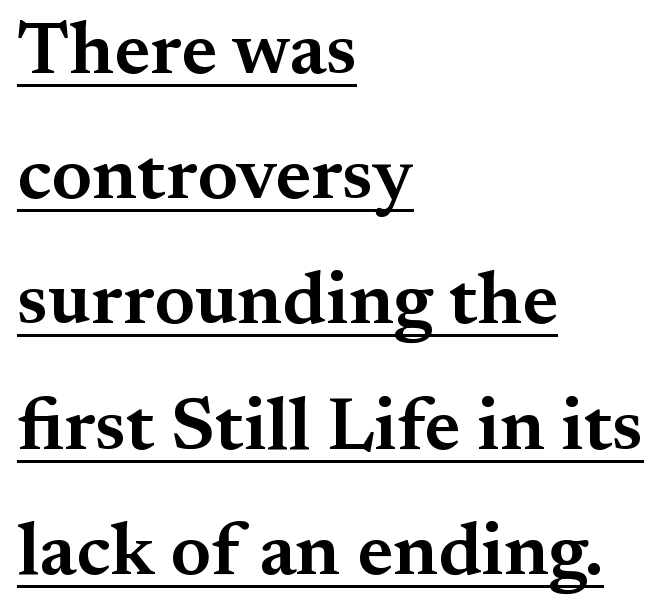
The image shows 75 px semibold serif type, upright; set left-aligned, normal line spacing (1.67x), normal letter spacing, underlined; medium stroke contrast and a small x-height.
